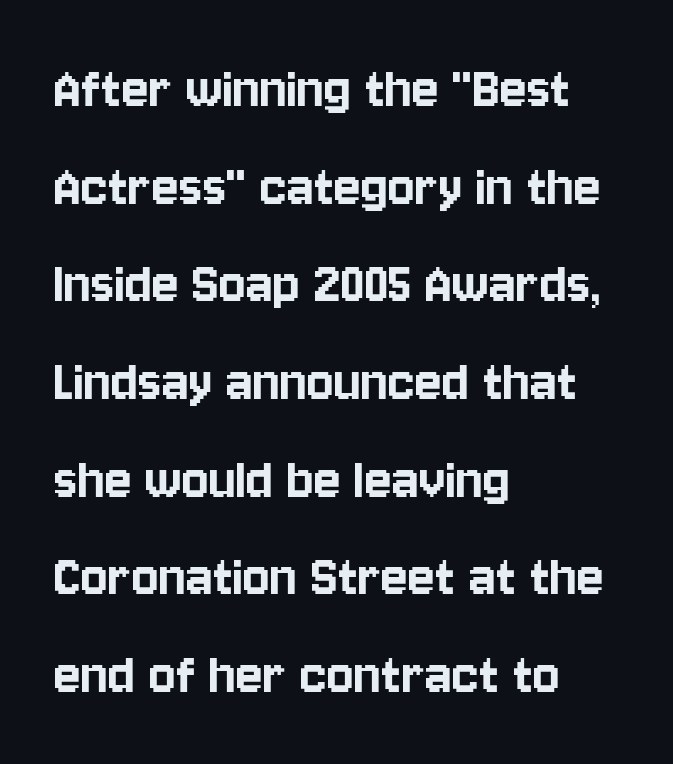
Q: Is the text italic (slanted)? A: No, it is upright.
Q: Is the typeface a serif or a sans-serif typeface? A: Sans-serif.
Q: Is the text underlined? A: No.
Q: How is the paragraph aligned? A: Left-aligned.
Q: Is the spacing between letters normal or unusually wide? A: Normal.
Q: Is the spacing between lines tight, normal or loose? A: Normal.
Q: Width (condensed, normal, or wide)? A: Condensed.
Q: Stroke contrast? A: Low.
Q: x-height? A: Large.
Q: Monospaced? A: No.
